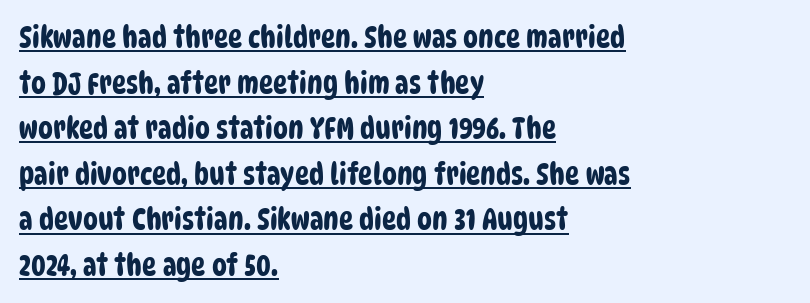
The image shows 30 px condensed sans-serif type; set left-aligned, normal line spacing (1.52x), normal letter spacing, underlined; low stroke contrast and a large x-height.
